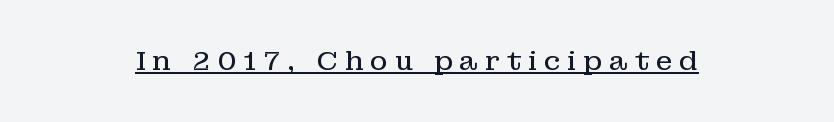
{"italic": "no", "bold": "no", "underline": "yes", "letter_spacing": "wide", "letter_spacing_em": 0.25, "glyph_px": 27}
